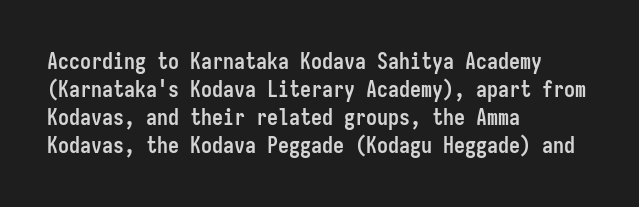
The image shows 22 px bold type, upright; set left-aligned, normal line spacing (1.27x), normal letter spacing, not underlined.
